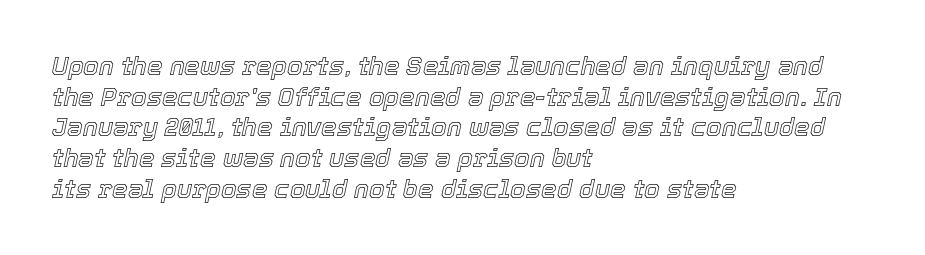
{"italic": "yes", "lean": "right", "slant_degrees": 12, "underline": "no", "align": "left", "line_spacing_ratio": 1.23, "letter_spacing": "normal", "letter_spacing_em": 0.0, "glyph_px": 25}
